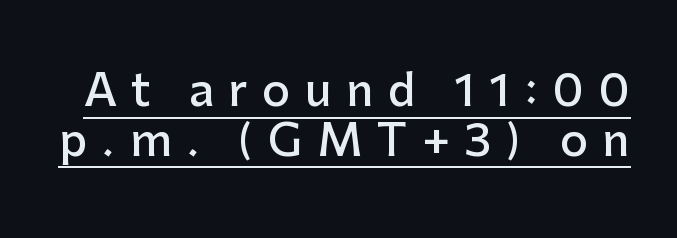
The image shows 44 px semibold sans-serif type, upright; set tight line spacing (1.13x), unusually wide letter spacing (+0.33 em), underlined; low stroke contrast and a medium x-height.
